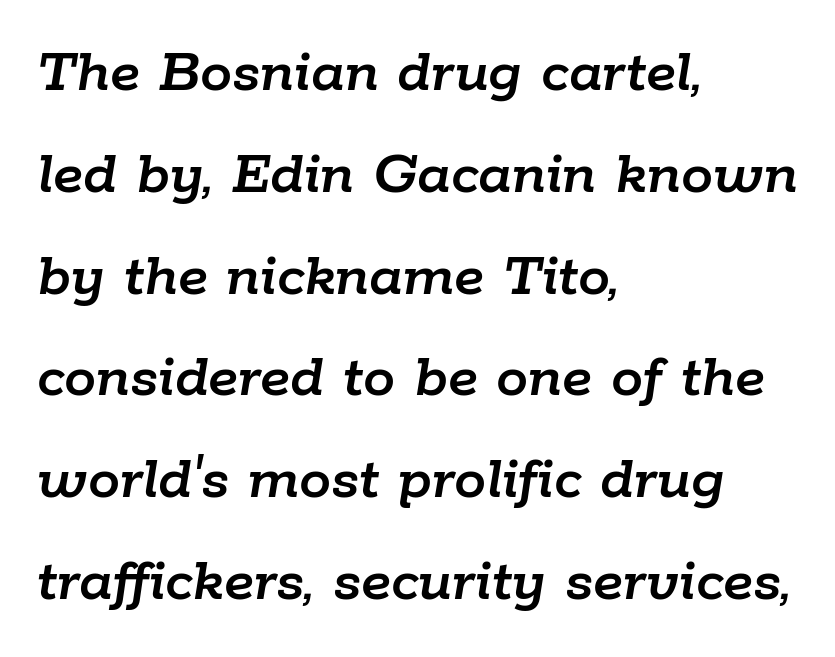
Inter-character spacing is left at the font's built-in metrics. Varying glyph widths throughout — classic text-font behaviour. Interline gaps are of average width in this sample. The rendering anchors every line to the left-hand side. Every character sits at an angle, as italics do. Each row of text sits above clean, open space.
